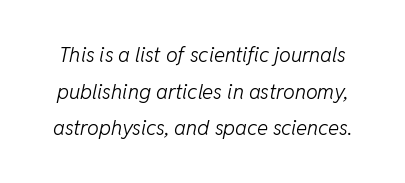
The image shows 21 px text type, italic (leaning right); set line spacing 1.74x, normal letter spacing, not underlined.
